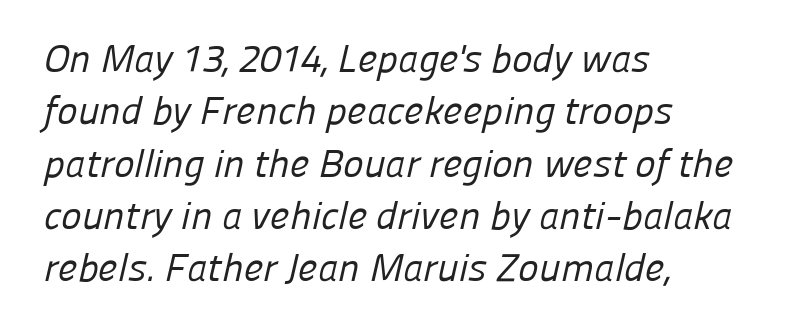
The passage shown is not bold in any degree. Nobody touched the tracking dial on this one. Leading matches the norm, producing a regular column. Font category for this specimen: sans-serif.
